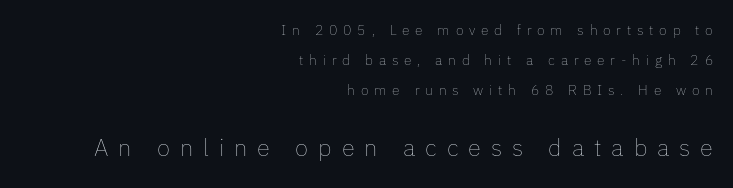
{"italic": "no", "bold": "no", "underline": "no", "align": "right", "line_spacing": "loose", "line_spacing_ratio": 2.16, "letter_spacing": "wide", "letter_spacing_em": 0.41, "larger_block": "second", "size_ratio": 1.71, "glyph_px": 24}
